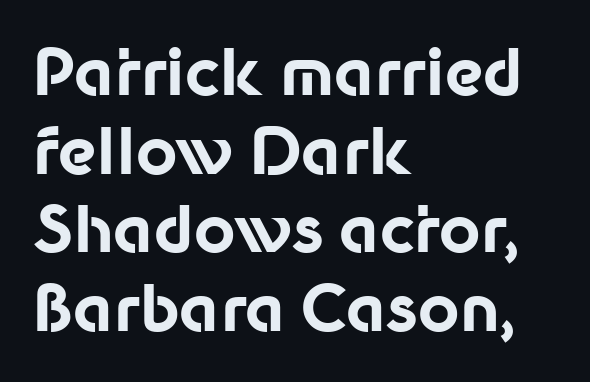
{"serif": "no", "italic": "no", "bold": "yes", "weight": "bold", "width": "normal", "stroke_contrast": "low", "x_height": "medium", "monospaced": "no", "underline": "no", "align": "left", "line_spacing_ratio": 1.23, "letter_spacing": "normal", "letter_spacing_em": 0.0, "glyph_px": 64}
